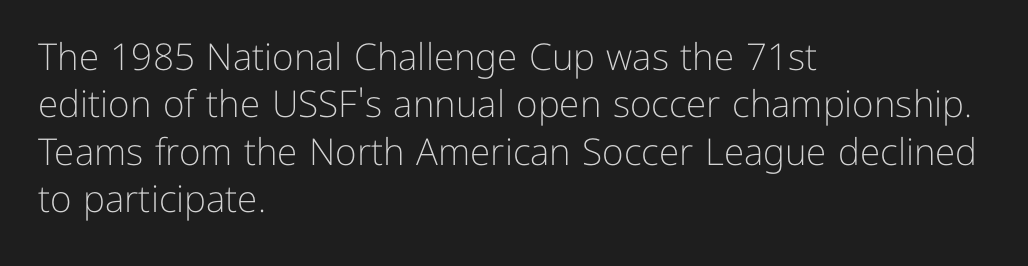
The image shows 37 px light sans-serif type, upright; set left-aligned, normal line spacing (1.28x), normal letter spacing, not underlined; low stroke contrast and a medium x-height.
